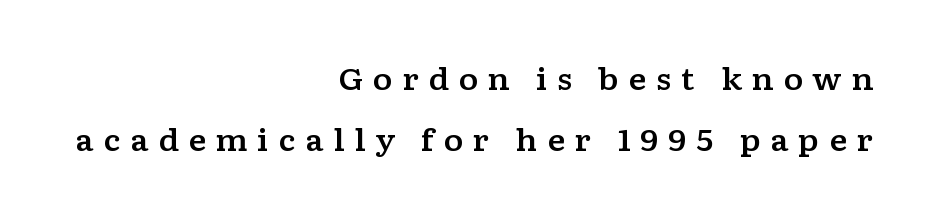
Visually the block forms a straight wall on the right and a jagged coastline on the left. Stroke terminals: seriffed. The passage shown is typed in a proportional face where columns would drift. The gaps between neighbouring characters are conspicuously large. The foot of each line stays bare and open. Italic: no, the glyphs are upright roman.
